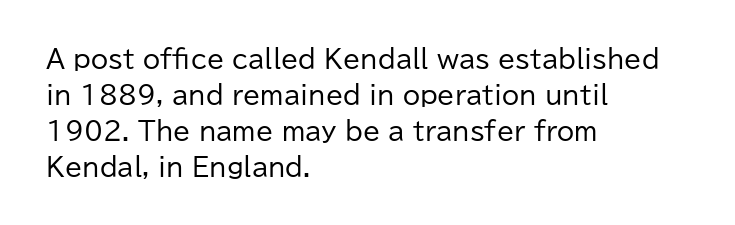
Q: Is the text bold? A: No.
Q: Is the text italic (slanted)? A: No, it is upright.
Q: Is the text underlined? A: No.
Q: How is the paragraph aligned? A: Left-aligned.
Q: Is the spacing between letters normal or unusually wide? A: Normal.
Q: Is the spacing between lines tight, normal or loose? A: Normal.
